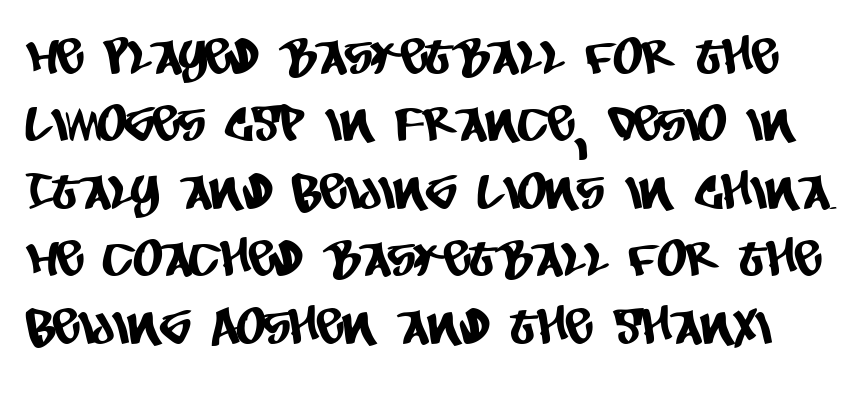
The image shows 50 px condensed sans-serif type; set normal line spacing (1.35x), normal letter spacing, not underlined; low stroke contrast and a large x-height.
